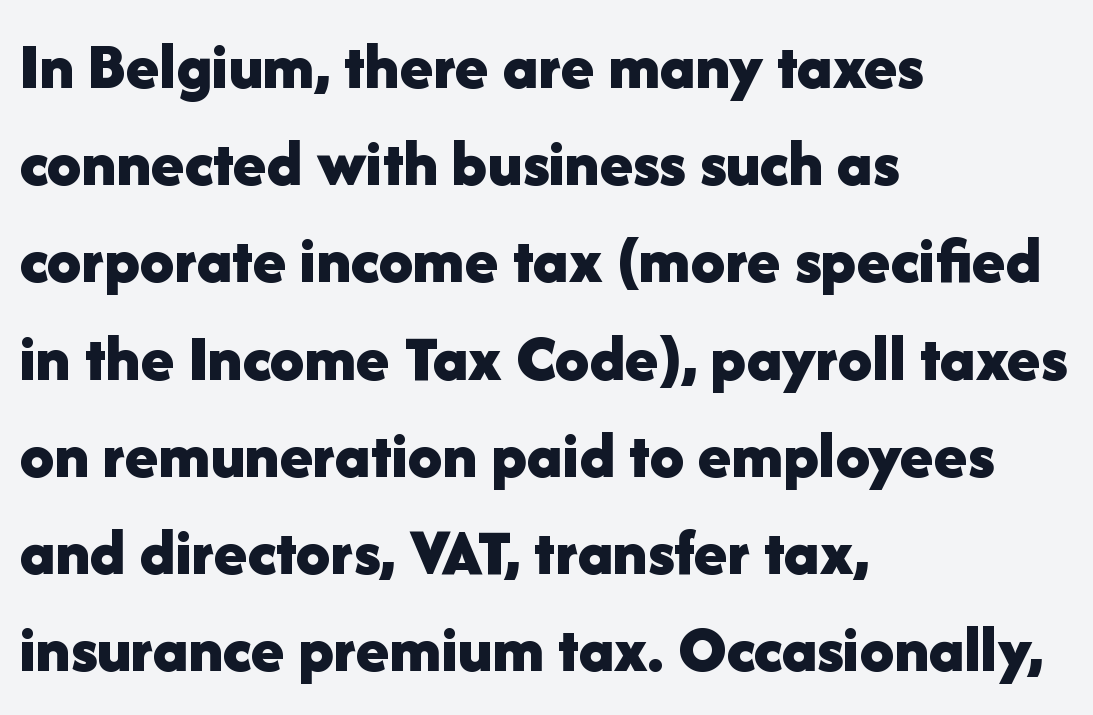
The image shows 68 px bold sans-serif type, upright; set left-aligned, normal line spacing (1.43x), normal letter spacing, not underlined; low stroke contrast and a medium x-height.
